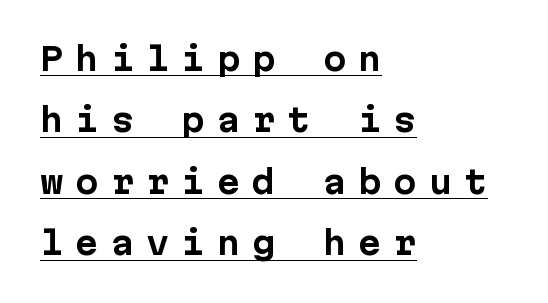
The image shows 31 px bold sans-serif type, upright; set left-aligned, loose line spacing (1.98x), unusually wide letter spacing (+0.39 em), underlined; low stroke contrast and a medium x-height.
